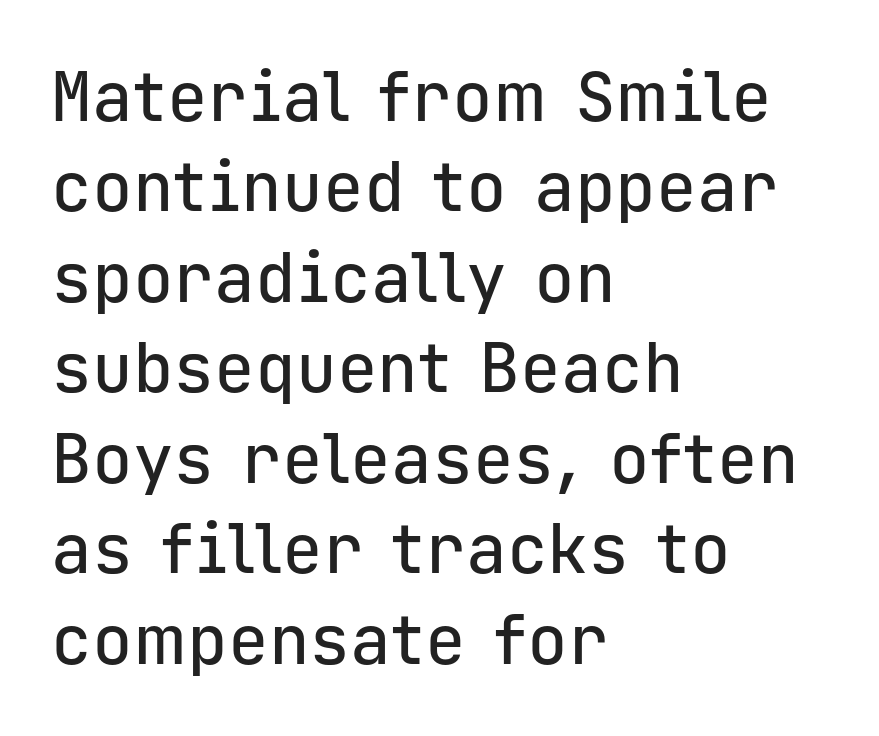
A clean baseline with only descenders dipping below it. Are there feet on the stems? There aren't — it's a sans. Is there any slant? The stems are plumb. Each new line begins a customary step beneath the previous one. Typeset ragged right — the left edge is the straight one. These lines are rendered in a fixed-pitch font.
